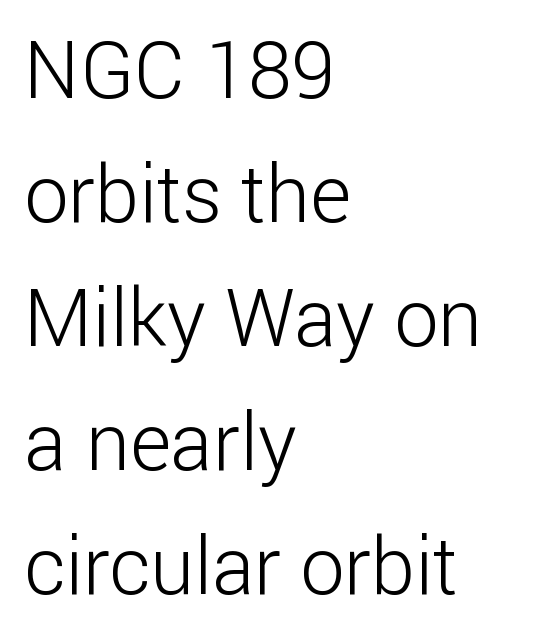
The image shows 79 px light sans-serif type, upright; set left-aligned, normal line spacing (1.57x), normal letter spacing, not underlined; low stroke contrast and a medium x-height.
